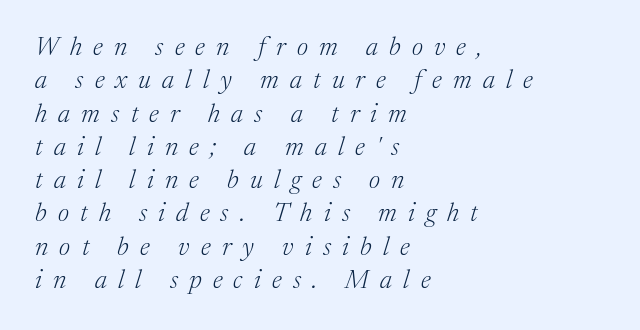
{"italic": "yes", "lean": "right", "slant_degrees": 17, "bold": "no", "underline": "no", "align": "left", "line_spacing": "normal", "line_spacing_ratio": 1.28, "letter_spacing": "wide", "letter_spacing_em": 0.43, "glyph_px": 26}
